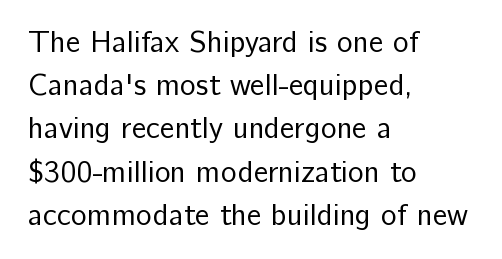
{"serif": "no", "italic": "no", "bold": "no", "weight": "regular", "width": "normal", "stroke_contrast": "low", "x_height": "medium", "monospaced": "no", "underline": "no", "align": "left", "line_spacing": "normal", "line_spacing_ratio": 1.44, "letter_spacing": "normal", "letter_spacing_em": 0.0, "glyph_px": 30}
